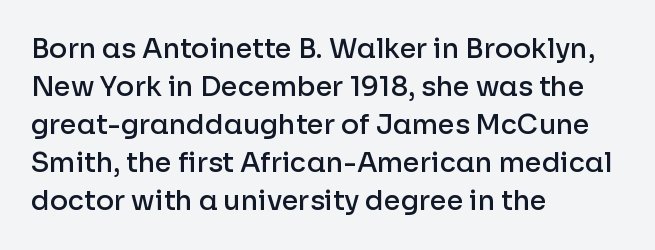
The image shows 27 px text type, upright; set left-aligned, normal line spacing (1.41x), normal letter spacing, not underlined.
